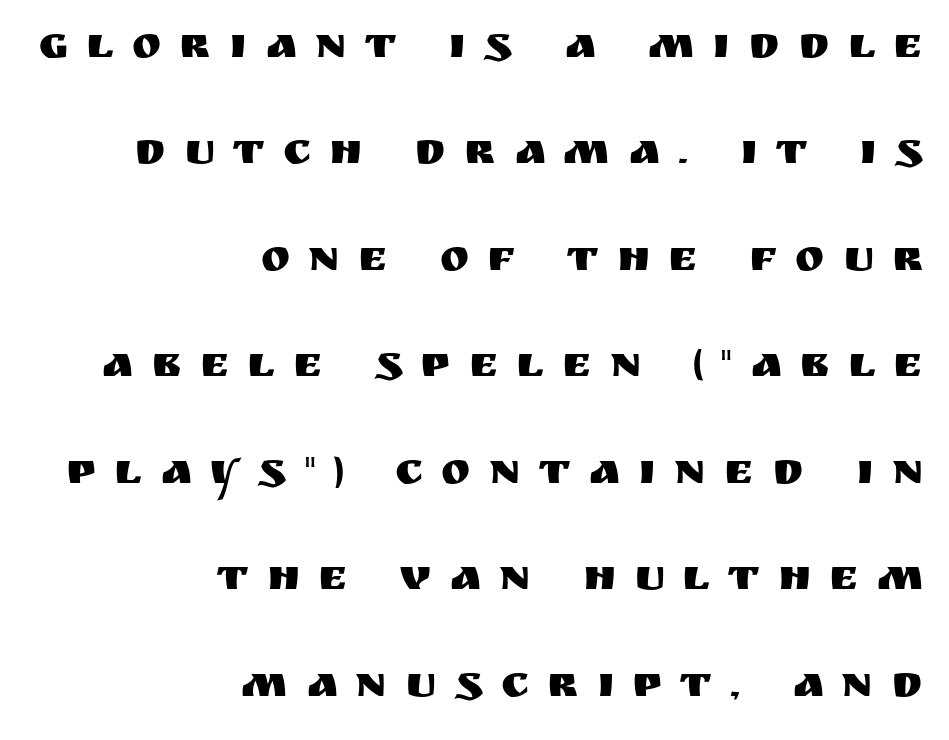
The image shows 44 px sans-serif type, upright; set right-aligned, loose line spacing (2.42x), unusually wide letter spacing (+0.42 em), not underlined; medium stroke contrast and a large x-height.
